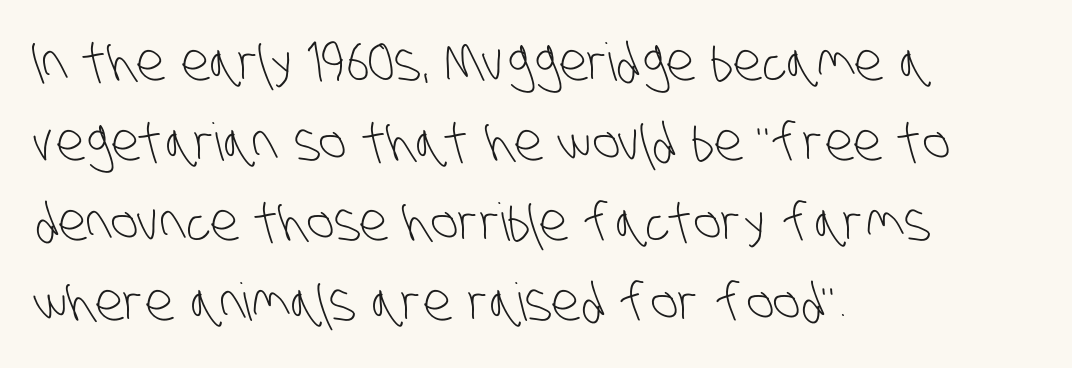
The image shows 52 px light, condensed sans-serif type; set left-aligned, normal line spacing (1.54x), normal letter spacing, not underlined; low stroke contrast and a large x-height.
